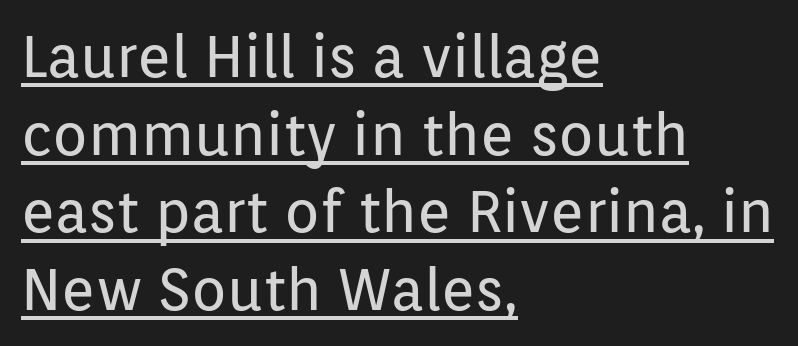
Q: Is the text bold? A: No.
Q: Is the text italic (slanted)? A: No, it is upright.
Q: Is the typeface a serif or a sans-serif typeface? A: Sans-serif.
Q: Is the text underlined? A: Yes.
Q: How is the paragraph aligned? A: Left-aligned.
Q: Is the spacing between letters normal or unusually wide? A: Normal.
Q: Is the spacing between lines tight, normal or loose? A: Normal.
Q: Width (condensed, normal, or wide)? A: Normal.
Q: Stroke contrast? A: Low.
Q: x-height? A: Medium.
Q: Monospaced? A: No.
